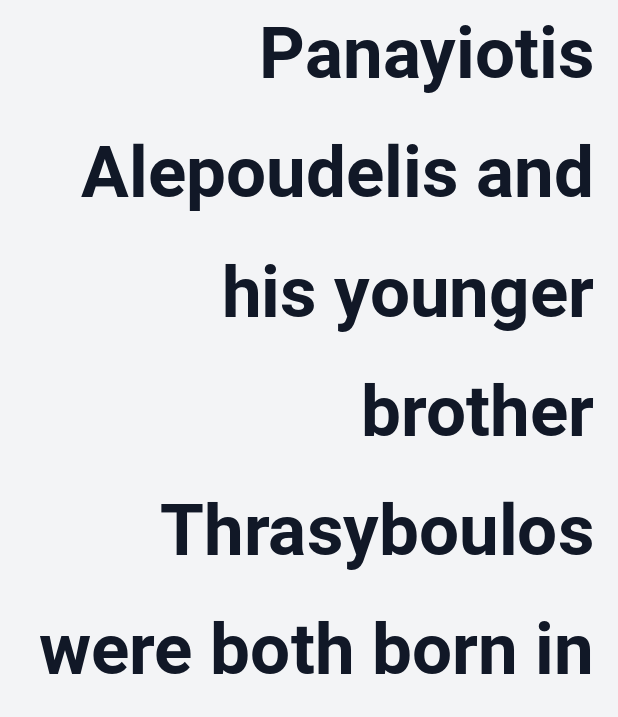
The image shows 71 px bold sans-serif type, upright; set right-aligned, normal line spacing (1.68x), normal letter spacing, not underlined; low stroke contrast and a medium x-height.
